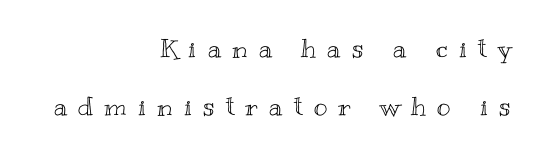
{"italic": "no", "underline": "no", "align": "right", "line_spacing": "loose", "line_spacing_ratio": 2.24, "letter_spacing": "wide", "letter_spacing_em": 0.43, "glyph_px": 26}
